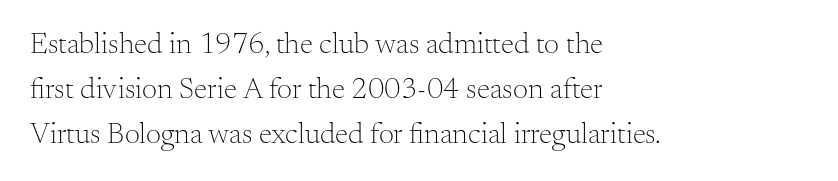
The image shows 30 px light serif type, upright; set left-aligned, normal line spacing (1.5x), normal letter spacing, not underlined; medium stroke contrast and a small x-height.
